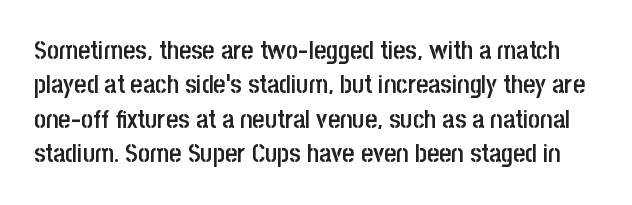
You could call the tracking neutral — neither tight nor loose. Summary of vertical rhythm: regular, with standard interline spacing. If you drew a line through each stem, it would be perfectly vertical. Letters rest on an invisible, unmarked baseline. Summary of weight: moderately heavy, a semibold.
